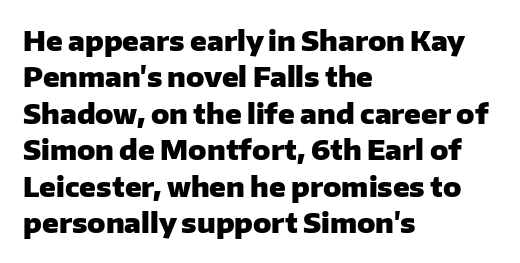
The image shows 27 px bold type, upright; set left-aligned, normal line spacing (1.35x), normal letter spacing, not underlined.
